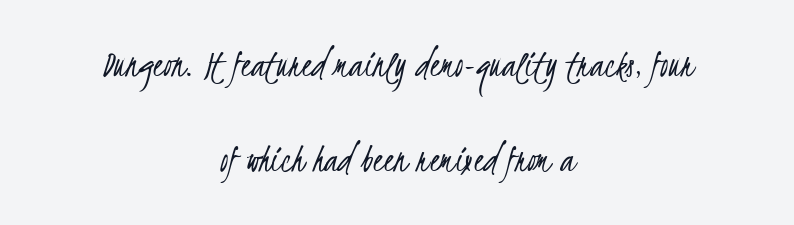
Descenders are the only things crossing below the line. Reading down the block, each line starts at a different indent, mirrored at its end. The passage shown is typed in a proportional face where columns would drift. Serif or sans? Sans — the stroke terminals are bare.
